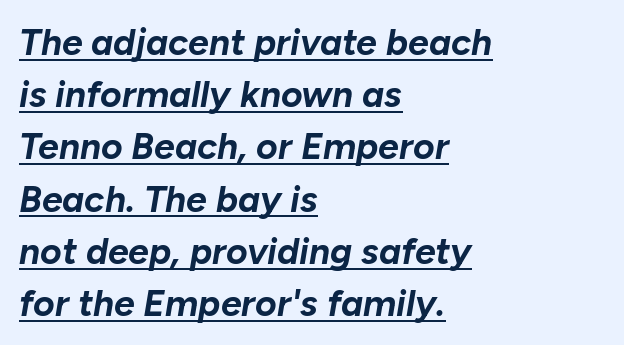
{"italic": "yes", "lean": "right", "slant_degrees": 10, "bold": "yes", "weight": "bold", "width": "normal", "stroke_contrast": "low", "x_height": "medium", "monospaced": "no", "underline": "yes", "align": "left", "line_spacing": "normal", "line_spacing_ratio": 1.41, "letter_spacing": "normal", "letter_spacing_em": 0.0, "glyph_px": 37}
